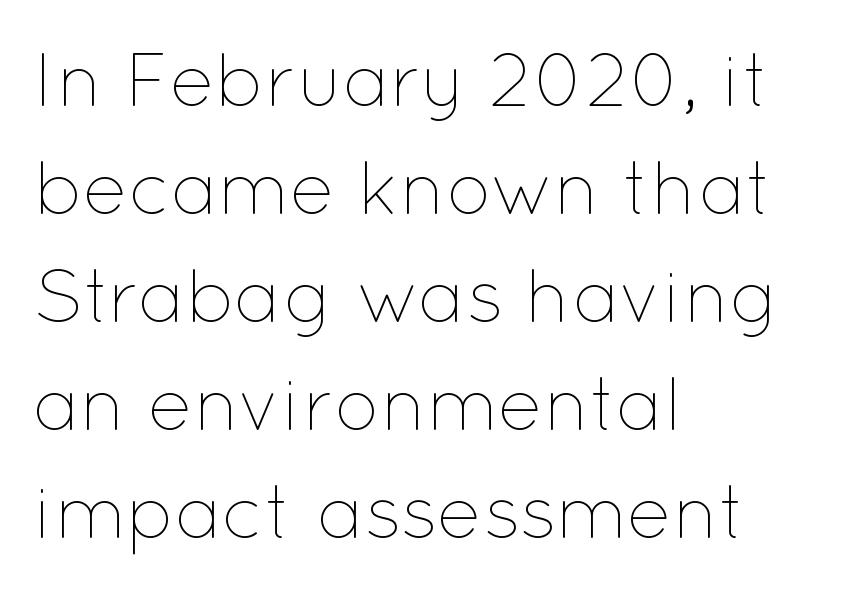
Stem width sits at or under what a default text font uses. The letters advance in unequal steps, a hallmark of proportional type. These lines sit exactly where default settings would place them. Ordinary non-slanted type is in use. Quick note: underline off.
